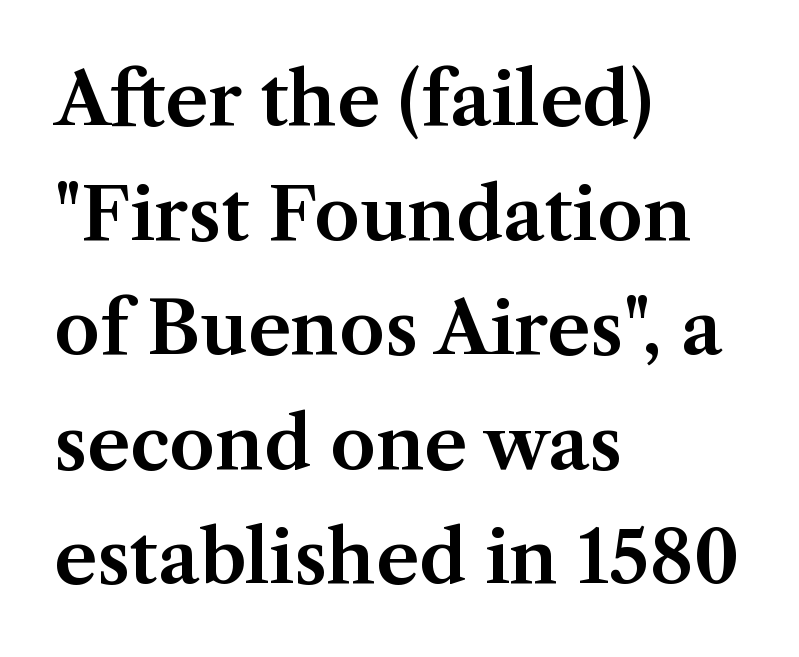
The passage shown is typed in a proportional face where columns would drift. The passage is arranged the way most books set body copy — flush left. The rendering keeps characters at their native spacing. Unlike a clean sans, this face finishes its strokes with serifs. Leading: standard. Posture: vertical.
